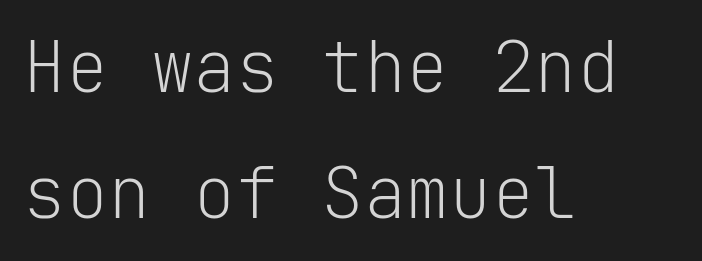
Q: Is the text bold? A: No.
Q: Is the text italic (slanted)? A: No, it is upright.
Q: Is the typeface a serif or a sans-serif typeface? A: Sans-serif.
Q: Is the text underlined? A: No.
Q: How is the paragraph aligned? A: Left-aligned.
Q: Is the spacing between letters normal or unusually wide? A: Normal.
Q: Width (condensed, normal, or wide)? A: Normal.
Q: Stroke contrast? A: Low.
Q: x-height? A: Medium.
Q: Monospaced? A: Yes.
